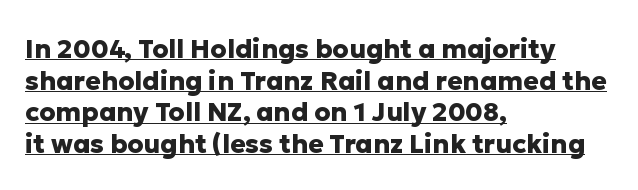
Do the letters lean? They stand straight. Horizontal alignment here is leftward, the default for most running prose. You can see a thin bar hugging the bottom of the glyphs. Heavy-handed strokes throughout: this text is bold.
